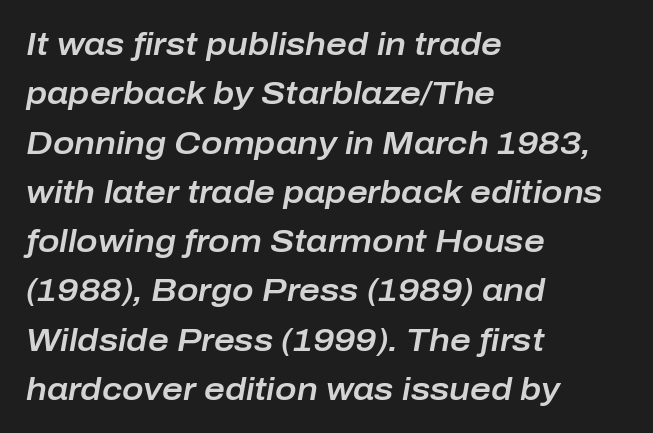
This sample has the flowing, uneven cadence of proportional lettering. The type is set solid horizontally, with unmodified tracking. The specimen reads as italic at a glance. The rag falls on the right side of this text block. The glyphs are unaccompanied by any horizontal stroke below them. The designer left line spacing at the default.
